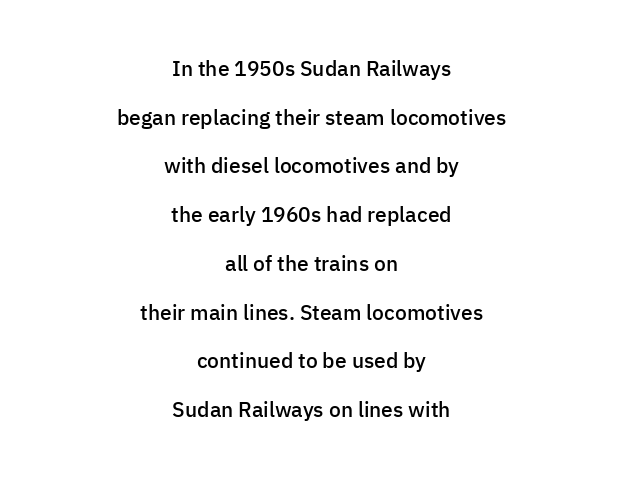
{"italic": "no", "bold": "semi", "underline": "no", "align": "center", "line_spacing": "loose", "line_spacing_ratio": 2.32, "letter_spacing": "normal", "letter_spacing_em": 0.0, "glyph_px": 21}
